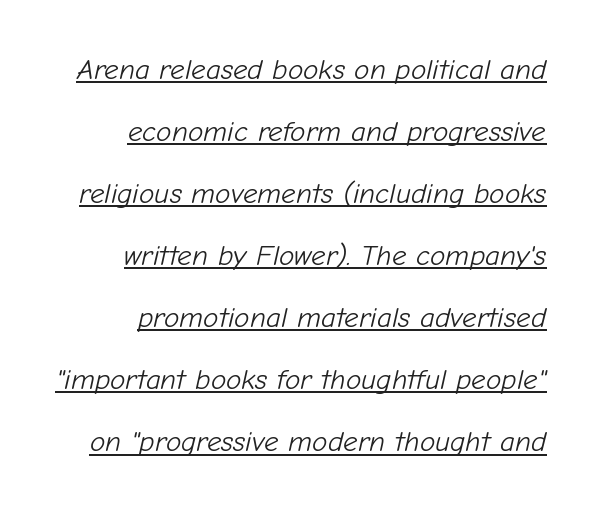
The image shows 29 px light type, italic (leaning right); set right-aligned, loose line spacing (2.14x), normal letter spacing, underlined; low stroke contrast and a medium x-height.
